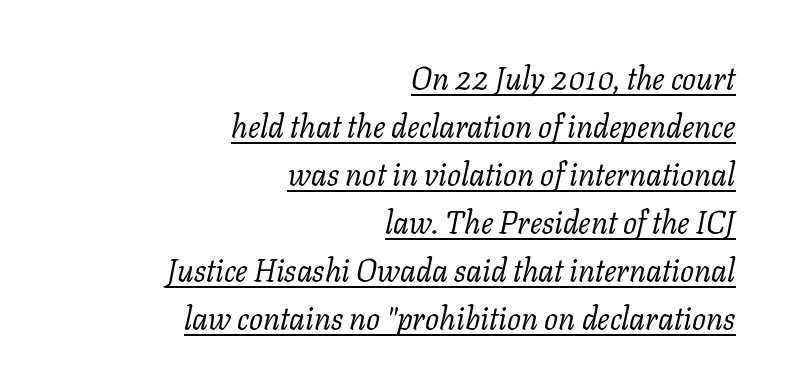
{"serif": "yes", "italic": "yes", "lean": "right", "slant_degrees": 11, "bold": "no", "weight": "regular", "width": "normal", "stroke_contrast": "low", "x_height": "medium", "monospaced": "no", "underline": "yes", "align": "right", "line_spacing": "normal", "line_spacing_ratio": 1.55, "letter_spacing": "normal", "letter_spacing_em": 0.0, "glyph_px": 31}
